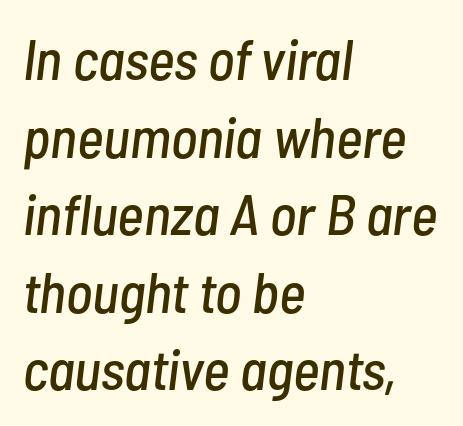
Line spacing here is normal. Compared with typical body copy, the letter spacing here is the same. Is the type slanted? Yes — the strokes lean at a clear angle. The paragraph shown leans on its left margin. Decoration check: the copy has no underline.
